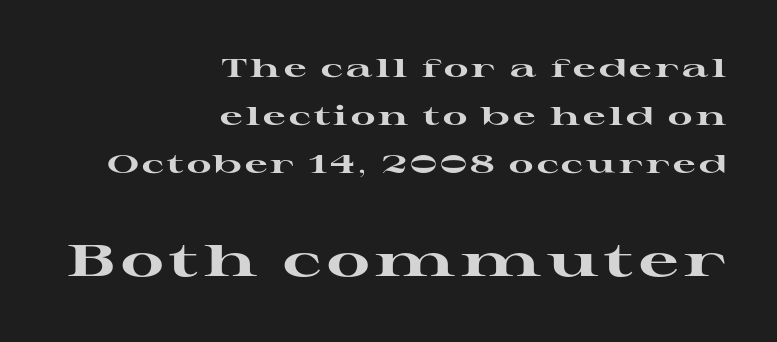
Q: Is the text bold? A: Yes.
Q: Is the text italic (slanted)? A: No, it is upright.
Q: Is the typeface a serif or a sans-serif typeface? A: Serif.
Q: Is the text underlined? A: No.
Q: How is the paragraph aligned? A: Right-aligned.
Q: Is the spacing between lines tight, normal or loose? A: Loose.
Q: Which block of text is set in a larger size, the first (top) or the second (bottom)? A: The second (bottom) one.
Q: Width (condensed, normal, or wide)? A: Wide.
Q: Stroke contrast? A: High.
Q: x-height? A: Medium.
Q: Monospaced? A: No.
